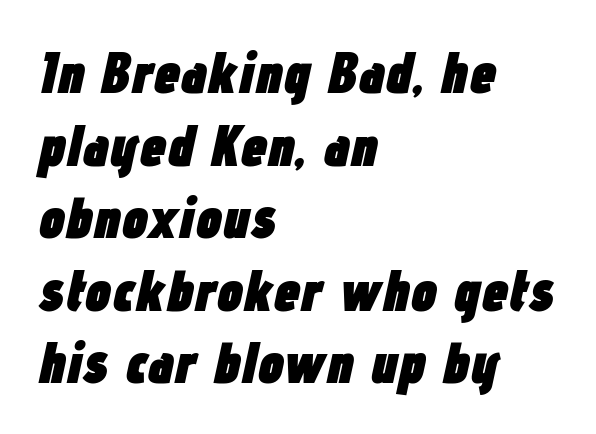
The image shows 59 px heavy, condensed type, italic (leaning right); set left-aligned, line spacing 1.23x, normal letter spacing, not underlined; low stroke contrast and a medium x-height.
